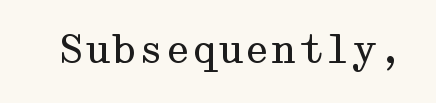
The image shows 38 px regular-weight, wide serif type, upright; set normal letter spacing, not underlined; medium stroke contrast and a medium x-height.
